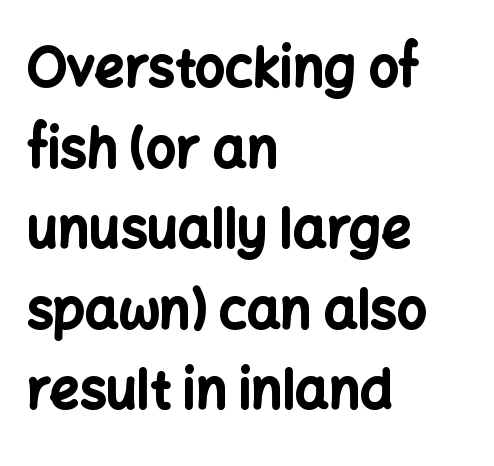
The image shows 53 px bold sans-serif type, upright; set left-aligned, normal line spacing (1.52x), normal letter spacing, not underlined; low stroke contrast and a medium x-height.
